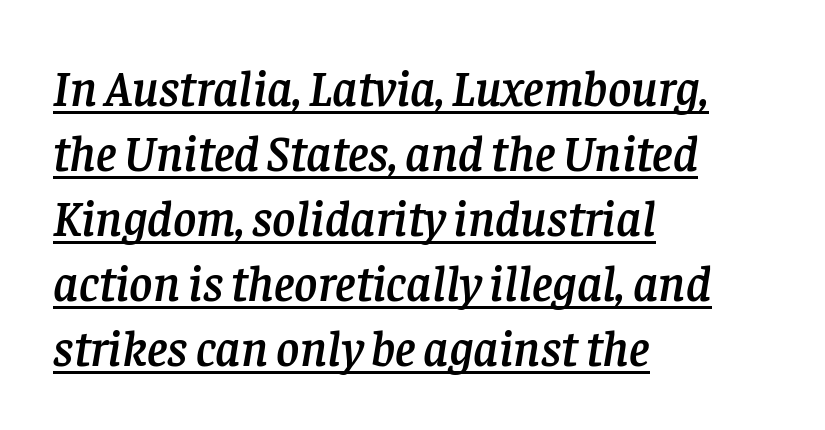
The image shows 50 px serif type, italic (leaning right); set left-aligned, normal line spacing (1.3x), normal letter spacing, underlined; low stroke contrast and a large x-height.
